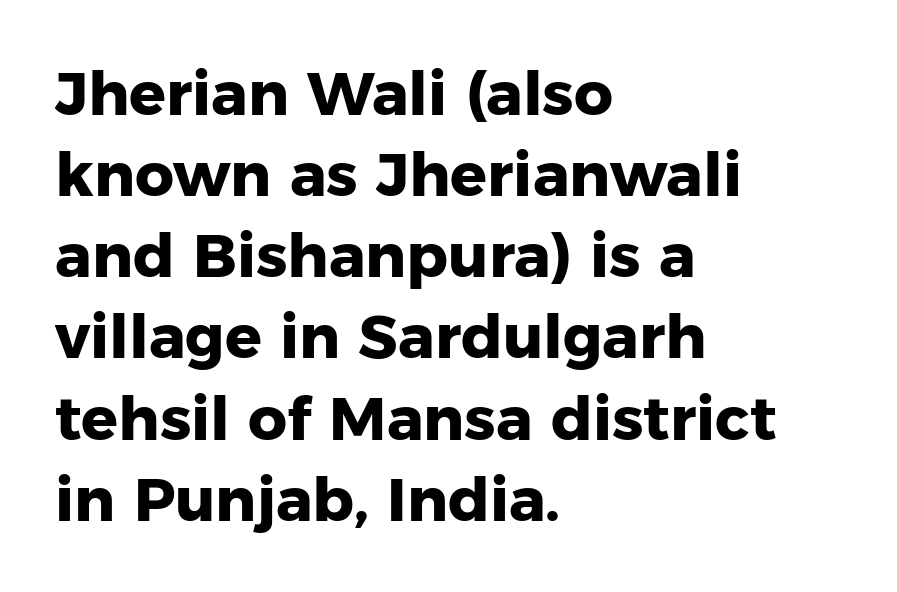
Q: Is the text bold? A: Yes.
Q: Is the text italic (slanted)? A: No, it is upright.
Q: Is the typeface a serif or a sans-serif typeface? A: Sans-serif.
Q: Is the text underlined? A: No.
Q: How is the paragraph aligned? A: Left-aligned.
Q: Is the spacing between letters normal or unusually wide? A: Normal.
Q: Is the spacing between lines tight, normal or loose? A: Normal.
Q: Width (condensed, normal, or wide)? A: Normal.
Q: Stroke contrast? A: Low.
Q: x-height? A: Medium.
Q: Monospaced? A: No.
